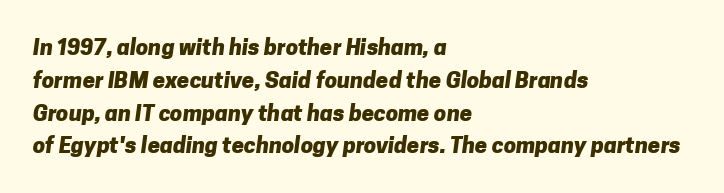
The image shows 22 px bold type; set left-aligned, normal line spacing (1.49x), normal letter spacing, not underlined.
